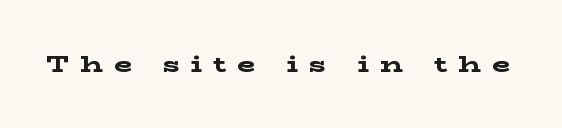
Stroke thickness is high; the sample reads as a true bold. The tracking reads as deliberately expanded to a designer's eye. If you drew a line through each stem, it would be perfectly vertical. The space beneath each line is pristine and unruled.
